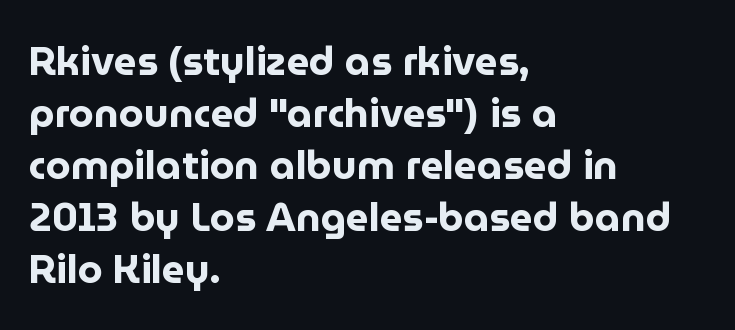
{"serif": "no", "italic": "no", "bold": "yes", "weight": "bold", "width": "normal", "stroke_contrast": "low", "x_height": "medium", "monospaced": "no", "underline": "no", "align": "left", "line_spacing": "normal", "line_spacing_ratio": 1.3, "letter_spacing": "normal", "letter_spacing_em": 0.0, "glyph_px": 40}
